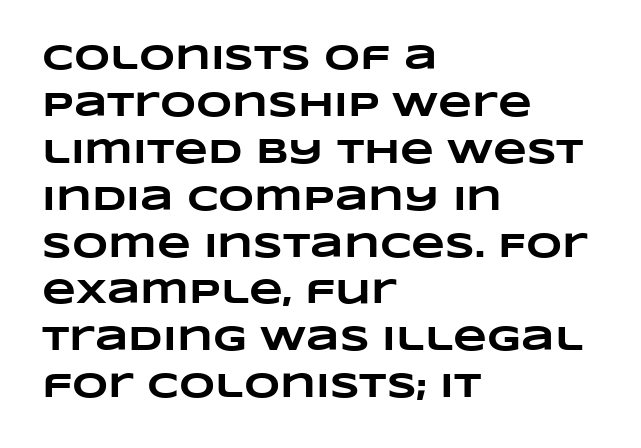
{"bold": "yes", "weight": "heavy", "width": "wide", "stroke_contrast": "low", "x_height": "large", "monospaced": "no", "underline": "no", "align": "left", "line_spacing": "normal", "line_spacing_ratio": 1.34, "letter_spacing": "normal", "letter_spacing_em": 0.0, "glyph_px": 35}
